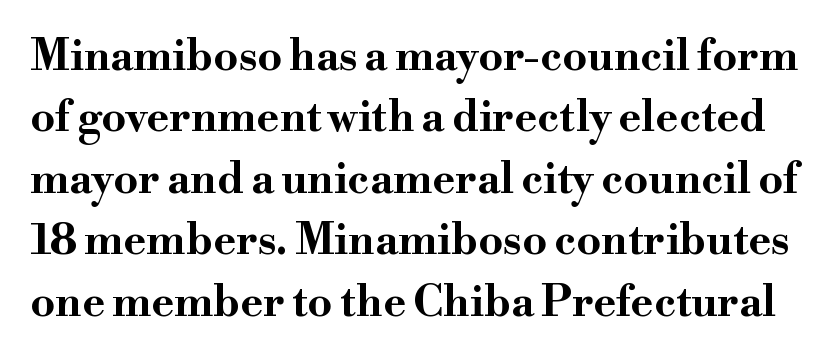
Q: Is the text bold? A: Yes.
Q: Is the text italic (slanted)? A: No, it is upright.
Q: Is the typeface a serif or a sans-serif typeface? A: Serif.
Q: Is the text underlined? A: No.
Q: Is the spacing between letters normal or unusually wide? A: Normal.
Q: Is the spacing between lines tight, normal or loose? A: Normal.
Q: Width (condensed, normal, or wide)? A: Wide.
Q: Stroke contrast? A: High.
Q: x-height? A: Small.
Q: Monospaced? A: No.
